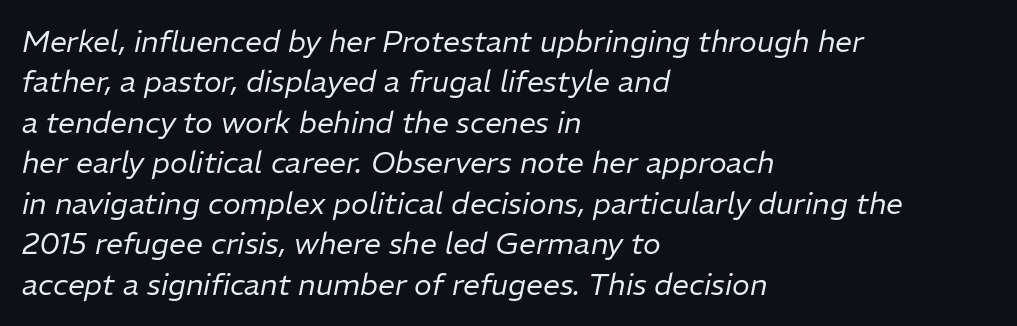
The image shows 30 px regular-weight type, italic (leaning right); set left-aligned, normal line spacing (1.35x), normal letter spacing, not underlined; low stroke contrast and a medium x-height.
